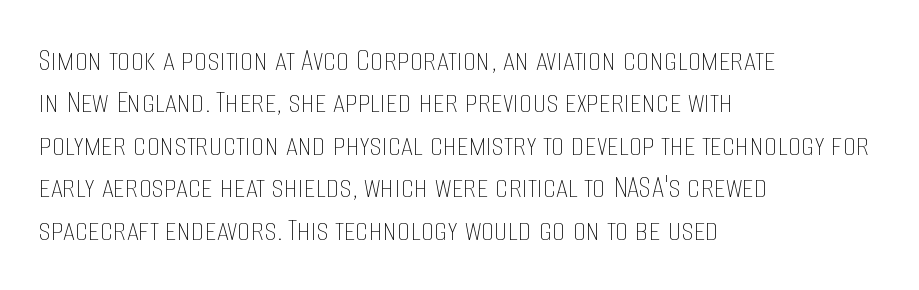
The image shows 34 px thin, condensed type, upright; set left-aligned, normal line spacing (1.25x), normal letter spacing, not underlined; low stroke contrast and a large x-height.
